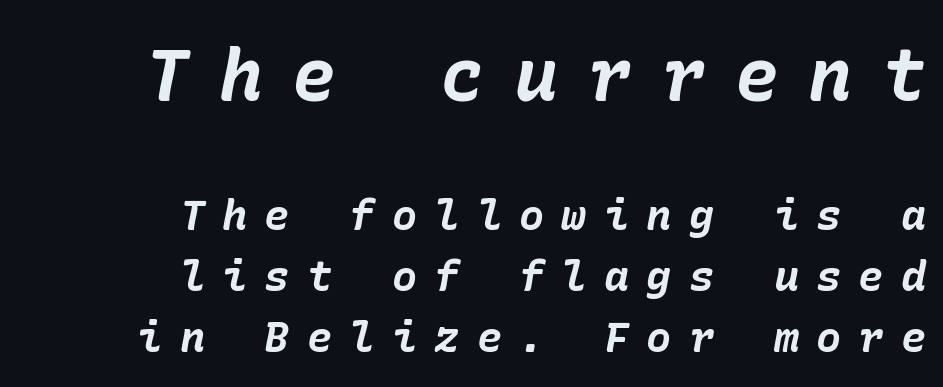
{"italic": "yes", "lean": "right", "slant_degrees": 10, "bold": "yes", "weight": "bold", "width": "normal", "stroke_contrast": "low", "x_height": "medium", "underline": "no", "align": "right", "line_spacing": "normal", "line_spacing_ratio": 1.45, "letter_spacing": "wide", "letter_spacing_em": 0.41, "larger_block": "first", "size_ratio": 1.74, "glyph_px": 73}
